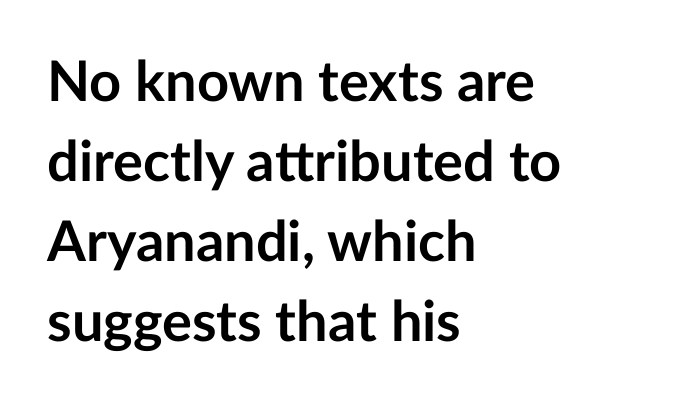
The image shows 56 px semibold sans-serif type, upright; set left-aligned, normal line spacing (1.43x), normal letter spacing, not underlined; low stroke contrast and a medium x-height.
